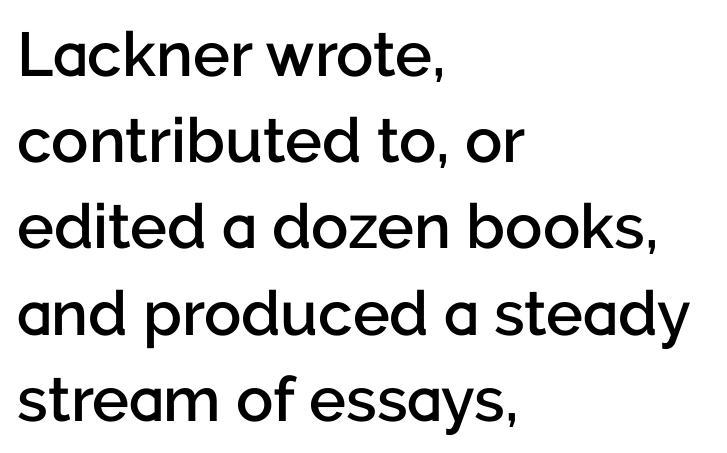
{"serif": "no", "italic": "no", "bold": "semi", "weight": "semibold", "width": "normal", "stroke_contrast": "low", "x_height": "medium", "monospaced": "no", "underline": "no", "align": "left", "line_spacing": "normal", "line_spacing_ratio": 1.39, "letter_spacing": "normal", "letter_spacing_em": 0.0, "glyph_px": 62}
